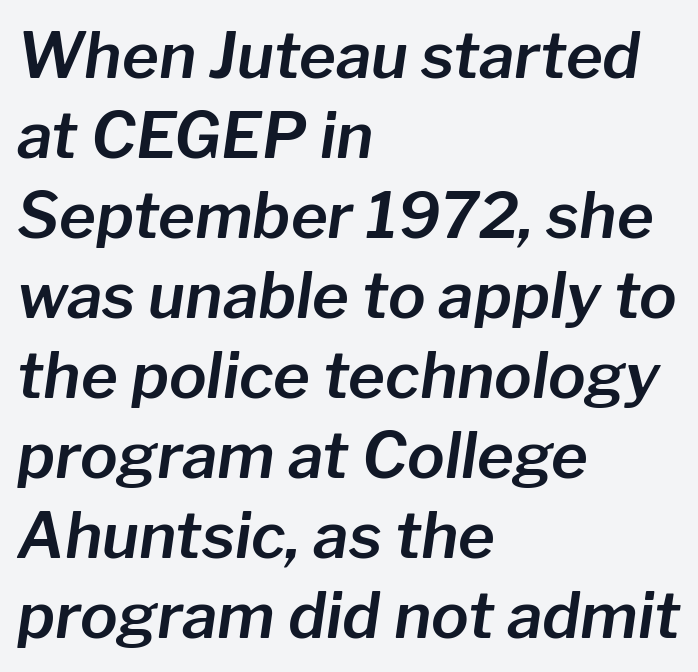
The image shows 63 px text type, italic (leaning right); set left-aligned, normal line spacing (1.27x), normal letter spacing, not underlined; low stroke contrast and a medium x-height.
